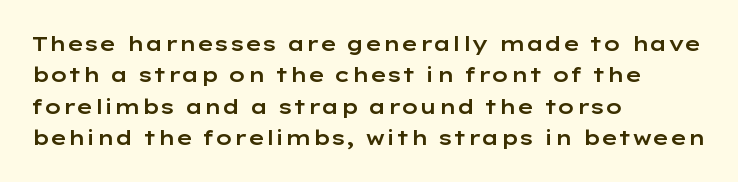
Q: Is the text italic (slanted)? A: No, it is upright.
Q: Is the text underlined? A: No.
Q: How is the paragraph aligned? A: Left-aligned.
Q: Is the spacing between letters normal or unusually wide? A: Normal.
Q: Is the spacing between lines tight, normal or loose? A: Normal.
